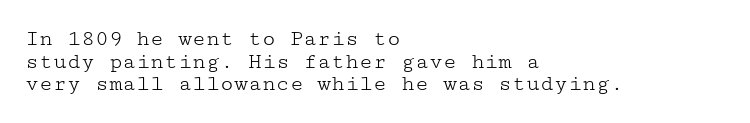
The image shows 23 px text type, upright; set left-aligned, tight line spacing (0.98x), normal letter spacing, not underlined.
